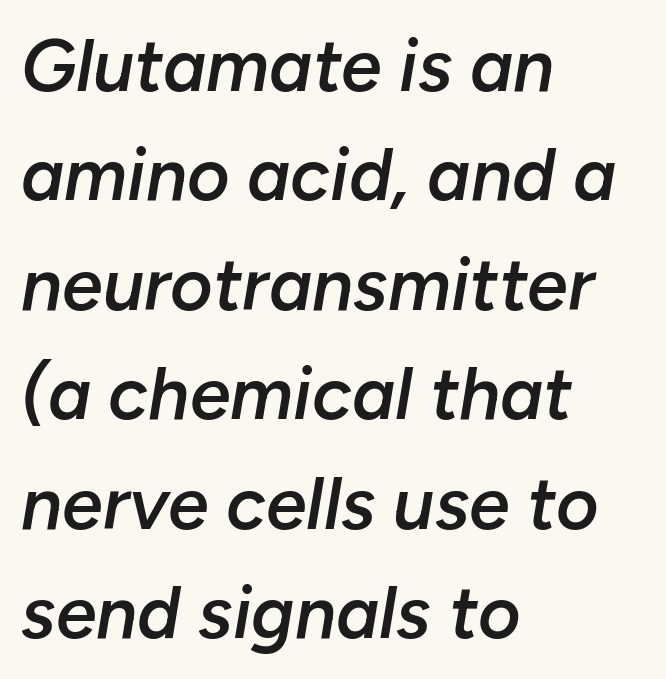
The image shows 73 px semibold type, italic (leaning right); set left-aligned, normal line spacing (1.5x), normal letter spacing, not underlined; low stroke contrast and a medium x-height.
